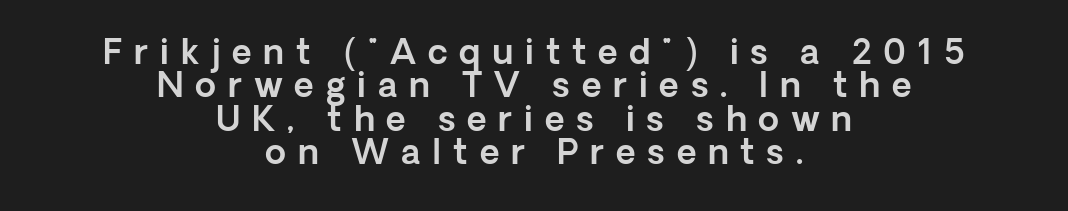
The type family on display is of the sans-serif kind. Which margin do the lines hug? Neither — every line sits in the middle. This sample has the flowing, uneven cadence of proportional lettering. Vertically, the passage feels compressed, each row crowding the next. Does the lettering tilt? It doesn't — this is upright. Does extra space separate the letters? Yes, quite a lot of it.
